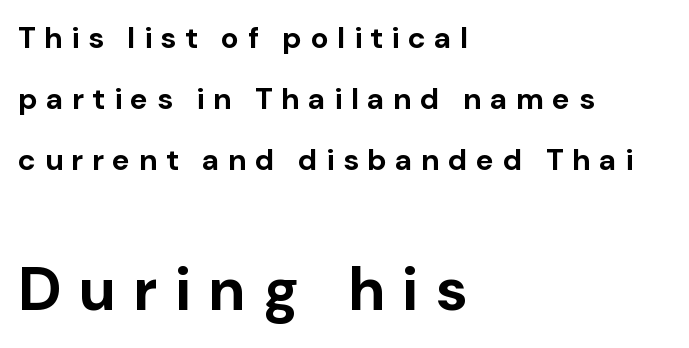
The image shows 61 px bold sans-serif type, upright; set left-aligned, loose line spacing (2.03x), unusually wide letter spacing (+0.28 em), not underlined; the second (bottom) block is 2.03x larger; low stroke contrast and a medium x-height.
